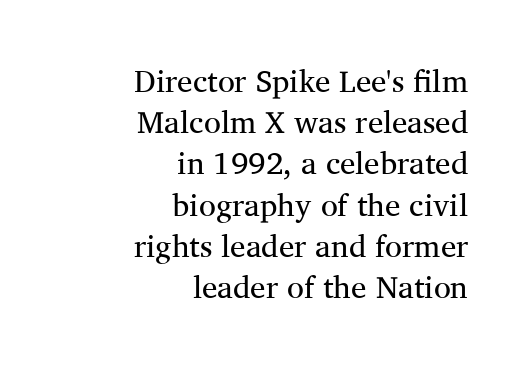
Q: Is the text bold? A: No.
Q: Is the text italic (slanted)? A: No, it is upright.
Q: Is the typeface a serif or a sans-serif typeface? A: Serif.
Q: Is the text underlined? A: No.
Q: How is the paragraph aligned? A: Right-aligned.
Q: Is the spacing between letters normal or unusually wide? A: Normal.
Q: Is the spacing between lines tight, normal or loose? A: Normal.
Q: Width (condensed, normal, or wide)? A: Normal.
Q: Stroke contrast? A: Medium.
Q: x-height? A: Medium.
Q: Monospaced? A: No.
